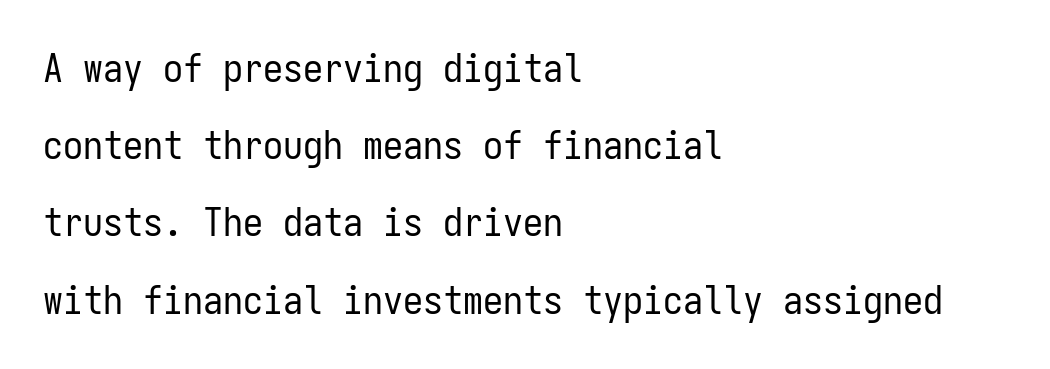
The image shows 40 px regular-weight, condensed sans-serif type, upright, monospaced; set left-aligned, loose line spacing (1.93x), normal letter spacing, not underlined; low stroke contrast and a medium x-height.
